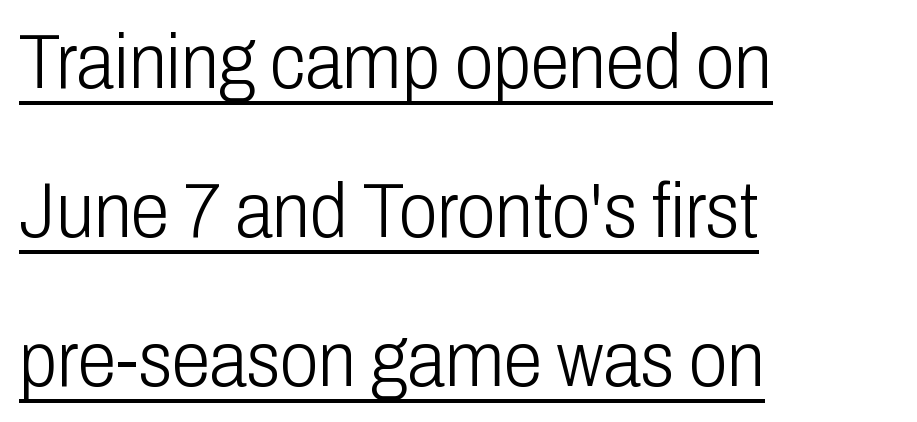
The image shows 78 px light, condensed sans-serif type, upright; set left-aligned, loose line spacing (1.91x), normal letter spacing, underlined; low stroke contrast and a medium x-height.
